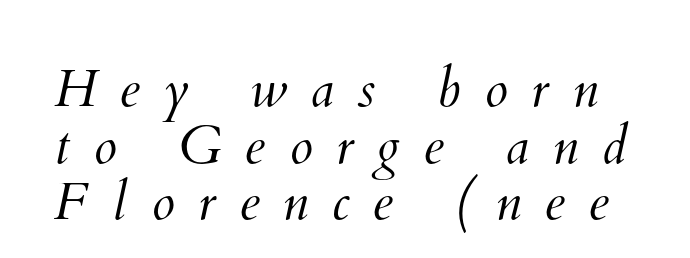
The image shows 53 px light type; set tight line spacing (1.07x), unusually wide letter spacing (+0.44 em), not underlined; medium stroke contrast and a small x-height.
